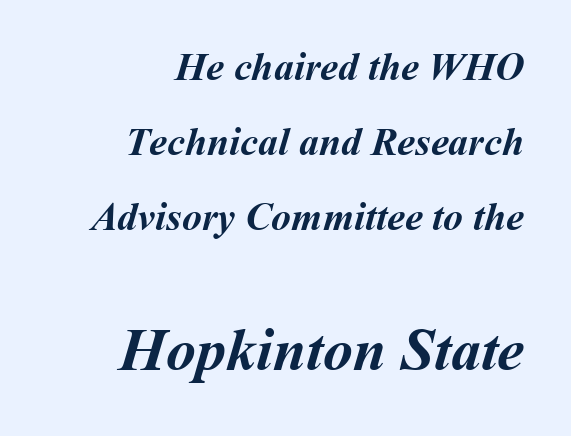
The image shows 60 px semibold type; set right-aligned, line spacing 1.88x, normal letter spacing, not underlined; the second (bottom) block is 1.5x larger; medium stroke contrast and a medium x-height.
